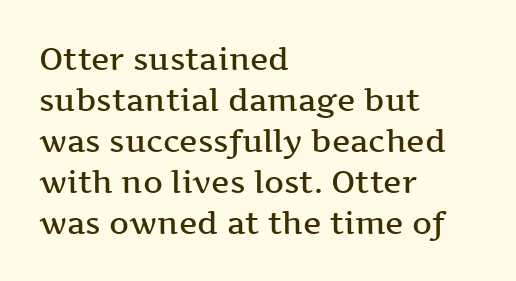
{"serif": "yes", "italic": "no", "bold": "semi", "weight": "semibold", "width": "wide", "stroke_contrast": "medium", "x_height": "medium", "monospaced": "no", "underline": "no", "align": "left", "line_spacing": "normal", "line_spacing_ratio": 1.32, "letter_spacing": "normal", "letter_spacing_em": 0.0, "glyph_px": 31}
